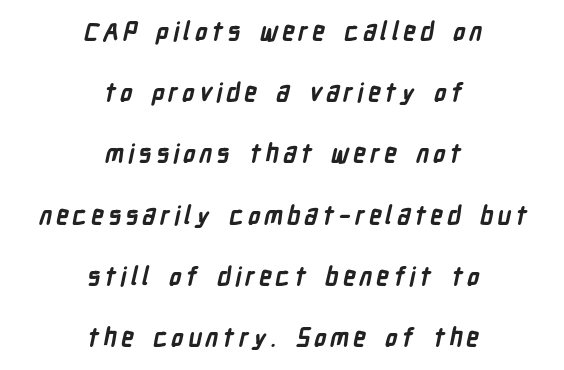
The characters look thick and weighty, a clear bold. Leading: increased. Alignment: centered. Descenders hang freely into open space.
